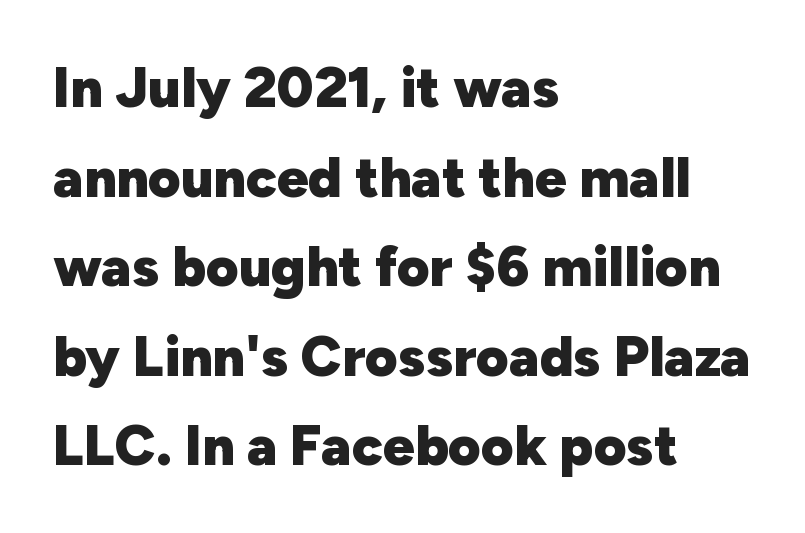
Q: Is the text bold? A: Yes.
Q: Is the text italic (slanted)? A: No, it is upright.
Q: Is the typeface a serif or a sans-serif typeface? A: Sans-serif.
Q: Is the text underlined? A: No.
Q: How is the paragraph aligned? A: Left-aligned.
Q: Is the spacing between letters normal or unusually wide? A: Normal.
Q: Is the spacing between lines tight, normal or loose? A: Normal.
Q: Width (condensed, normal, or wide)? A: Normal.
Q: Stroke contrast? A: Low.
Q: x-height? A: Medium.
Q: Monospaced? A: No.
